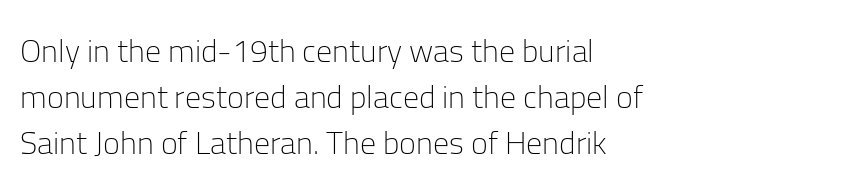
Q: Is the text bold? A: No.
Q: Is the text italic (slanted)? A: No, it is upright.
Q: Is the typeface a serif or a sans-serif typeface? A: Sans-serif.
Q: Is the text underlined? A: No.
Q: How is the paragraph aligned? A: Left-aligned.
Q: Is the spacing between letters normal or unusually wide? A: Normal.
Q: Is the spacing between lines tight, normal or loose? A: Normal.
Q: Width (condensed, normal, or wide)? A: Normal.
Q: Stroke contrast? A: Low.
Q: x-height? A: Medium.
Q: Monospaced? A: No.
